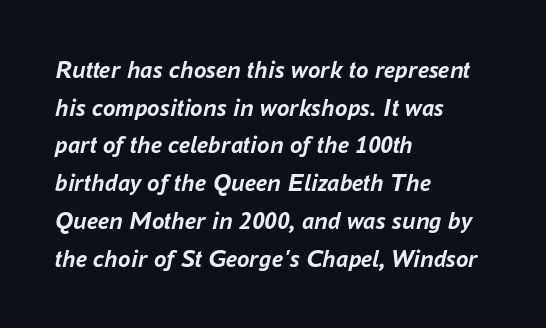
The image shows 25 px bold type, italic (leaning right); set left-aligned, normal line spacing (1.51x), normal letter spacing, not underlined.
